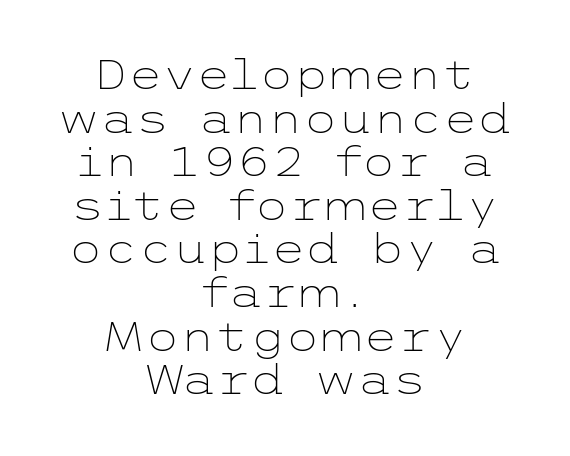
The image shows 40 px light, wide sans-serif type, upright; set centered, tight line spacing (1.09x), normal letter spacing, not underlined; low stroke contrast and a medium x-height.
